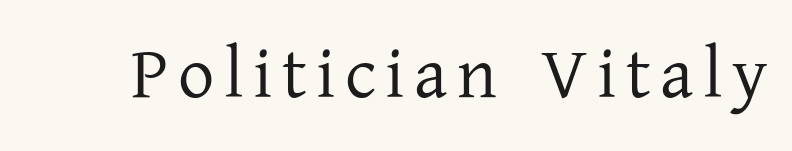
The image shows 72 px regular-weight serif type, upright; set not underlined; low stroke contrast and a medium x-height.
